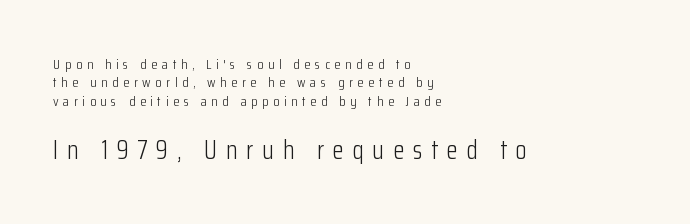
The image shows 26 px text type, upright; set left-aligned, normal line spacing (1.31x), unusually wide letter spacing (+0.33 em), not underlined; the second (bottom) block is 1.86x larger.
